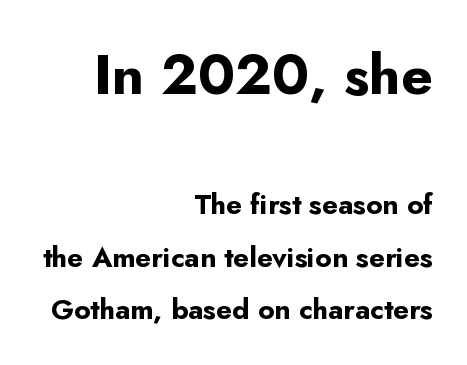
Q: Is the text bold? A: Yes.
Q: Is the text italic (slanted)? A: No, it is upright.
Q: Is the typeface a serif or a sans-serif typeface? A: Sans-serif.
Q: Is the text underlined? A: No.
Q: How is the paragraph aligned? A: Right-aligned.
Q: Is the spacing between letters normal or unusually wide? A: Normal.
Q: Which block of text is set in a larger size, the first (top) or the second (bottom)? A: The first (top) one.
Q: Width (condensed, normal, or wide)? A: Normal.
Q: Stroke contrast? A: Low.
Q: x-height? A: Small.
Q: Monospaced? A: No.
